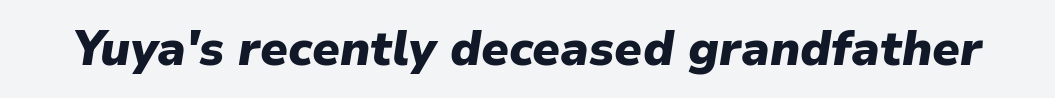
{"italic": "yes", "lean": "right", "slant_degrees": 9, "bold": "yes", "weight": "heavy", "width": "normal", "stroke_contrast": "low", "x_height": "medium", "monospaced": "no", "underline": "no", "letter_spacing": "normal", "letter_spacing_em": 0.0, "glyph_px": 48}
